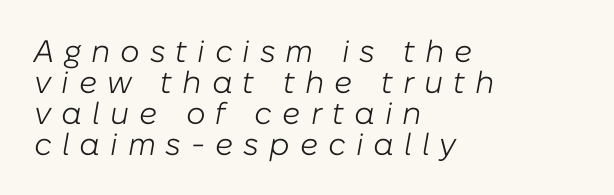
The image shows 31 px light type, italic (leaning right); set left-aligned, tight line spacing (1.0x), unusually wide letter spacing (+0.32 em), not underlined; low stroke contrast and a medium x-height.
